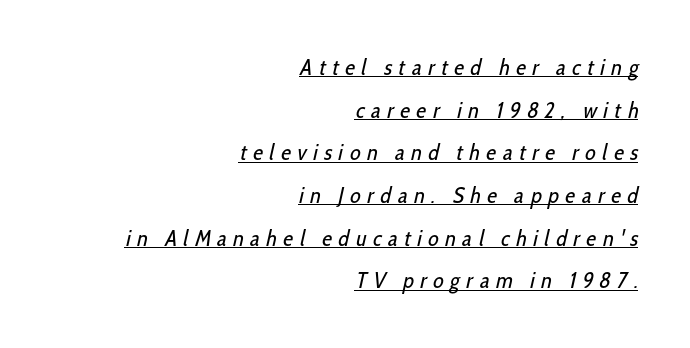
The image shows 22 px text type; set right-aligned, loose line spacing (1.94x), unusually wide letter spacing (+0.3 em), underlined.
